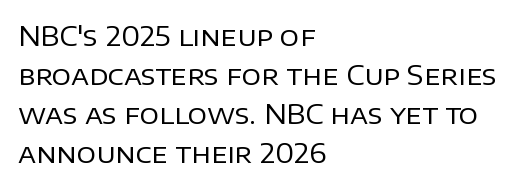
Q: Is the text bold? A: No.
Q: Is the text italic (slanted)? A: No, it is upright.
Q: Is the text underlined? A: No.
Q: How is the paragraph aligned? A: Left-aligned.
Q: Is the spacing between letters normal or unusually wide? A: Normal.
Q: Is the spacing between lines tight, normal or loose? A: Normal.
